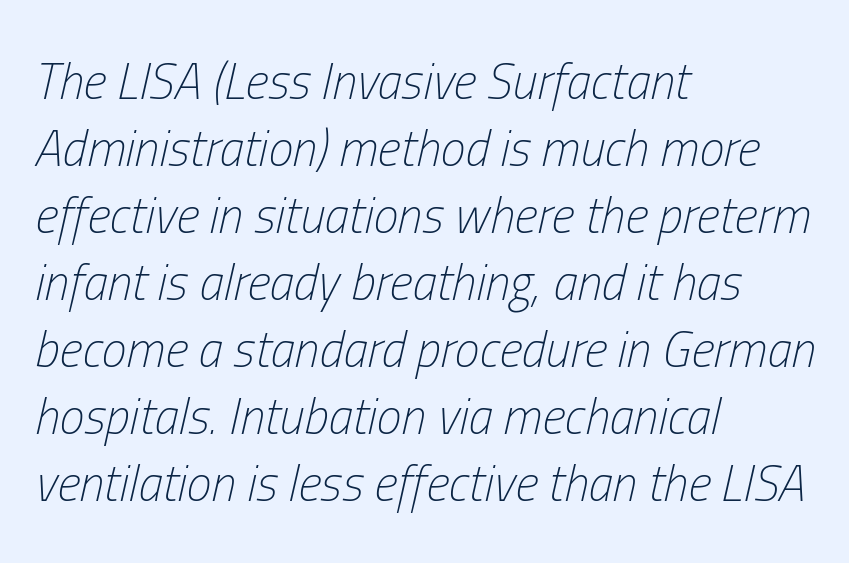
If you drew a ruler down the left edge, every line would touch it. The font sits on the lighter half of the weight spectrum, regular included. Summary of vertical rhythm: regular, with standard interline spacing. Check the space under the baseline: it is left empty. Italic: yes, the glyphs are oblique.
